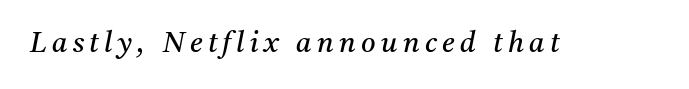
The image shows 28 px regular-weight serif type, italic (leaning right); set not underlined; medium stroke contrast and a medium x-height.
